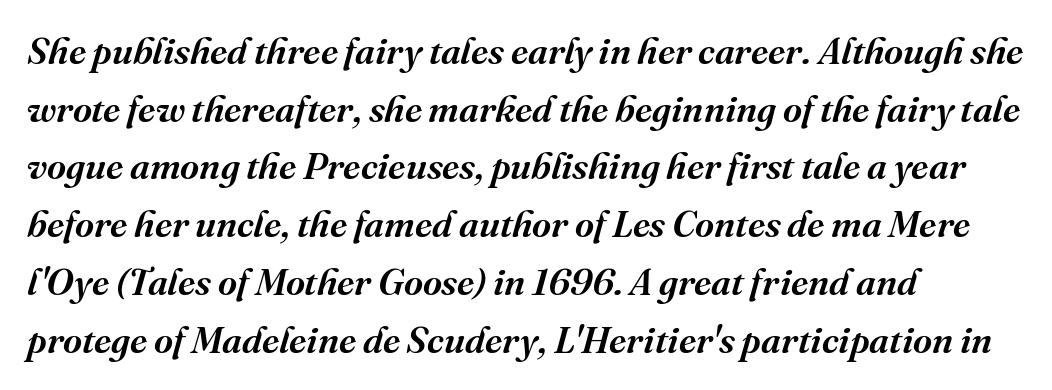
Every row of glyphs begins at an identical x-position on the left. A typesetter would call this proportional, since set widths differ per character. A typesetter would label this face a serif. Quick note: italic.
